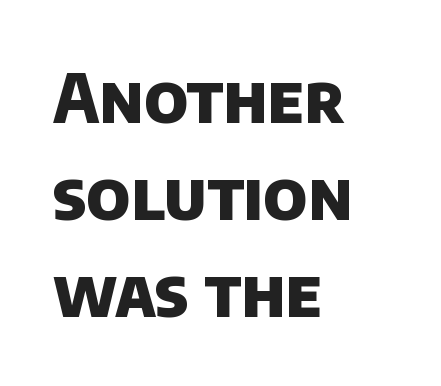
Q: Is the text bold? A: Yes.
Q: Is the typeface a serif or a sans-serif typeface? A: Sans-serif.
Q: Is the text underlined? A: No.
Q: How is the paragraph aligned? A: Left-aligned.
Q: Is the spacing between letters normal or unusually wide? A: Normal.
Q: Is the spacing between lines tight, normal or loose? A: Normal.
Q: Width (condensed, normal, or wide)? A: Normal.
Q: Stroke contrast? A: Low.
Q: x-height? A: Large.
Q: Monospaced? A: No.
